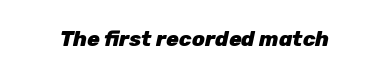
{"italic": "yes", "lean": "right", "slant_degrees": 12, "bold": "yes", "underline": "no", "letter_spacing": "normal", "letter_spacing_em": 0.0, "glyph_px": 21}
